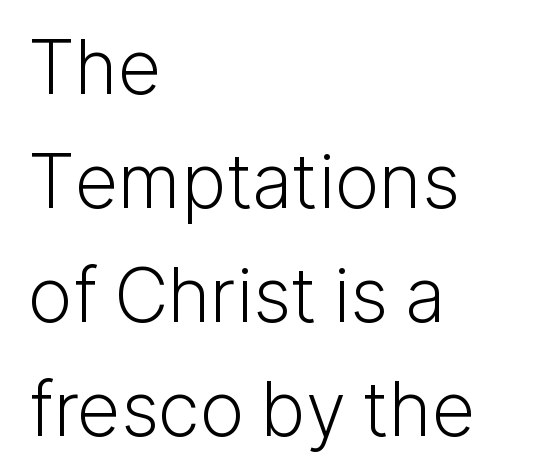
Visually the block forms a straight wall on the left and a jagged coastline on the right. Unbolded letterforms with no extra heft. The block of text has a typical density, with ordinary space between rows. The passage shown has conventional tracking throughout.
